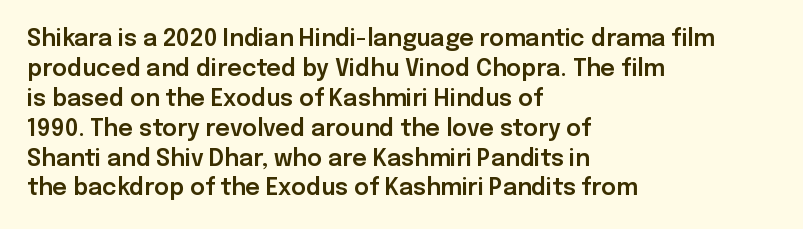
Q: Is the text italic (slanted)? A: No, it is upright.
Q: Is the text underlined? A: No.
Q: How is the paragraph aligned? A: Left-aligned.
Q: Is the spacing between letters normal or unusually wide? A: Normal.
Q: Is the spacing between lines tight, normal or loose? A: Normal.
